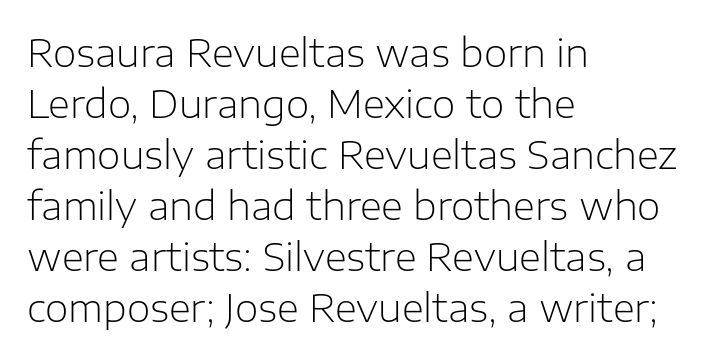
The image shows 38 px light sans-serif type, upright; set left-aligned, normal line spacing (1.34x), normal letter spacing, not underlined; low stroke contrast and a medium x-height.
